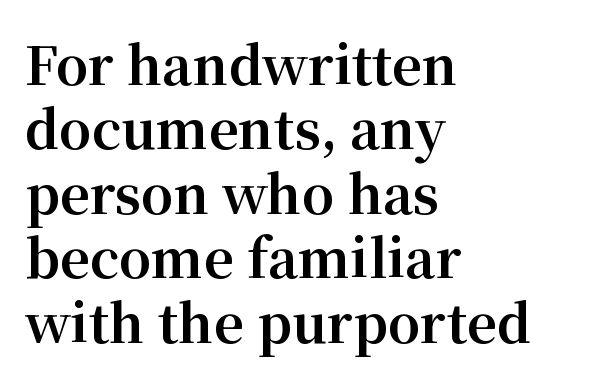
The image shows 52 px bold serif type, upright; set left-aligned, line spacing 1.24x, normal letter spacing, not underlined; medium stroke contrast and a medium x-height.
